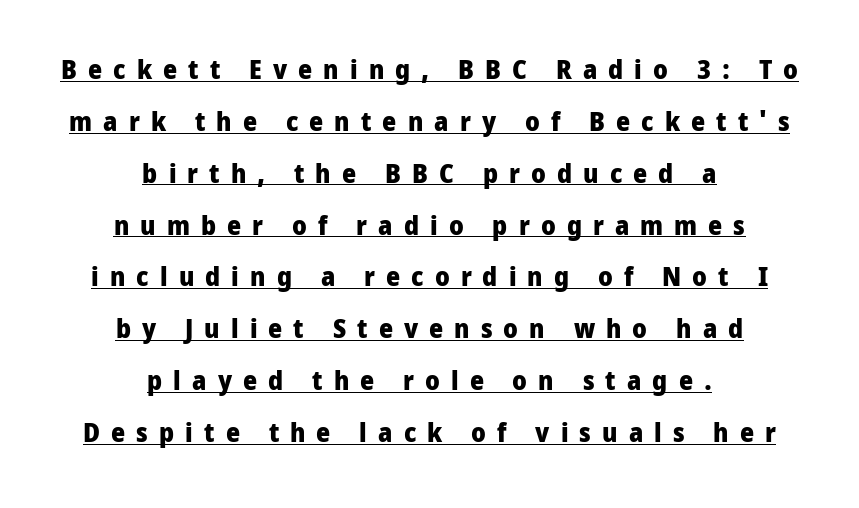
Q: Is the text bold? A: Yes.
Q: Is the text italic (slanted)? A: No, it is upright.
Q: Is the text underlined? A: Yes.
Q: How is the paragraph aligned? A: Centered.
Q: Is the spacing between letters normal or unusually wide? A: Unusually wide.
Q: Is the spacing between lines tight, normal or loose? A: Loose.
